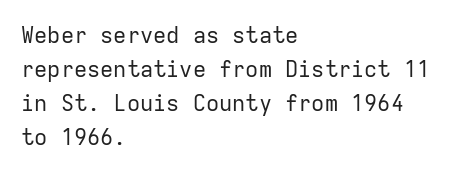
Q: Is the text bold? A: No.
Q: Is the text italic (slanted)? A: No, it is upright.
Q: Is the text underlined? A: No.
Q: How is the paragraph aligned? A: Left-aligned.
Q: Is the spacing between letters normal or unusually wide? A: Normal.
Q: Is the spacing between lines tight, normal or loose? A: Normal.
